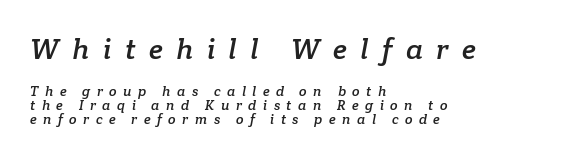
Q: Is the typeface a serif or a sans-serif typeface? A: Serif.
Q: Is the text underlined? A: No.
Q: How is the paragraph aligned? A: Left-aligned.
Q: Is the spacing between letters normal or unusually wide? A: Unusually wide.
Q: Is the spacing between lines tight, normal or loose? A: Tight.
Q: Which block of text is set in a larger size, the first (top) or the second (bottom)? A: The first (top) one.
Q: Width (condensed, normal, or wide)? A: Normal.
Q: Stroke contrast? A: Low.
Q: x-height? A: Medium.
Q: Monospaced? A: No.
